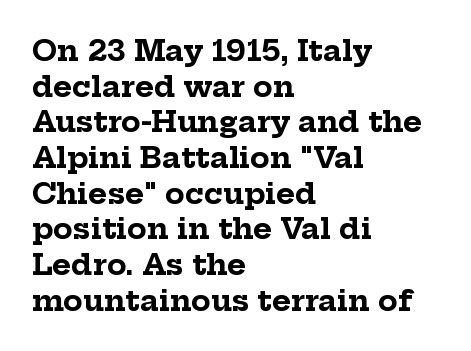
Q: Is the text bold? A: Yes.
Q: Is the text italic (slanted)? A: No, it is upright.
Q: Is the typeface a serif or a sans-serif typeface? A: Serif.
Q: Is the text underlined? A: No.
Q: How is the paragraph aligned? A: Left-aligned.
Q: Is the spacing between letters normal or unusually wide? A: Normal.
Q: Width (condensed, normal, or wide)? A: Normal.
Q: Stroke contrast? A: Low.
Q: x-height? A: Medium.
Q: Monospaced? A: No.
